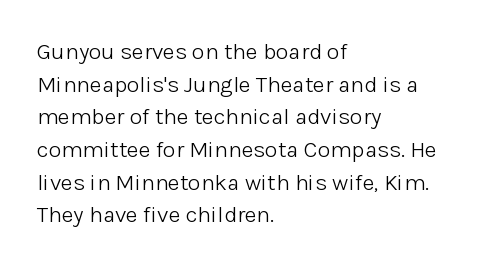
{"italic": "no", "bold": "no", "underline": "no", "align": "left", "line_spacing": "normal", "line_spacing_ratio": 1.42, "letter_spacing": "normal", "letter_spacing_em": 0.0, "glyph_px": 23}
